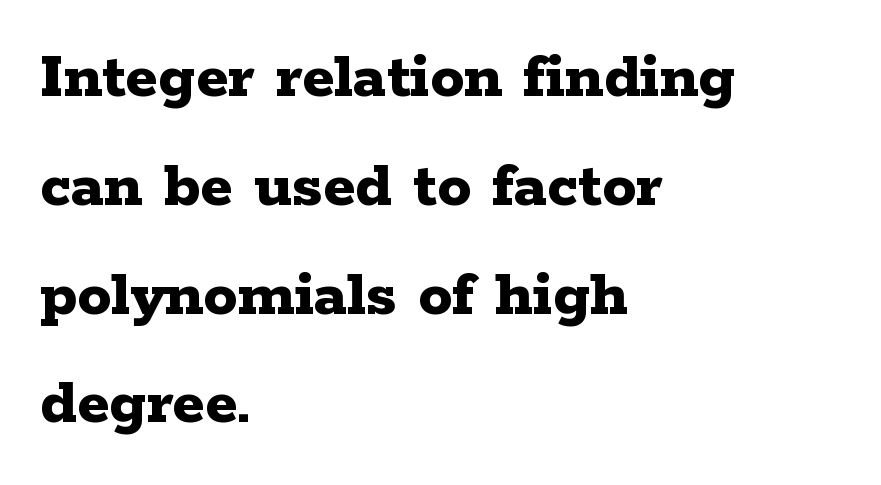
Glance below the letters and you will spot only blank space. The face used here is rendered with its standard letterfit. Interline gaps are of average width in this sample. Notice how the stems are strictly vertical — no italics here. The characters look thick and weighty, a clear bold.
